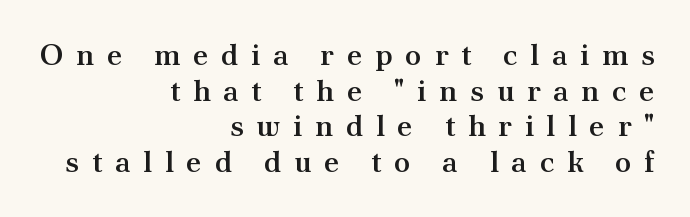
{"serif": "yes", "italic": "no", "bold": "semi", "weight": "semibold", "width": "normal", "stroke_contrast": "medium", "x_height": "small", "monospaced": "no", "underline": "no", "align": "right", "line_spacing_ratio": 1.19, "letter_spacing": "wide", "letter_spacing_em": 0.42, "glyph_px": 30}
